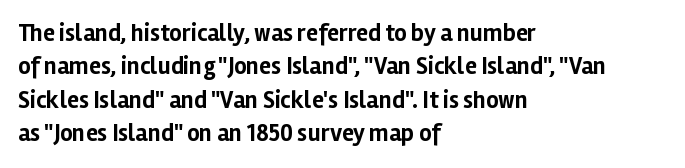
{"italic": "no", "bold": "yes", "underline": "no", "align": "left", "line_spacing": "normal", "line_spacing_ratio": 1.39, "letter_spacing": "normal", "letter_spacing_em": 0.0, "glyph_px": 24}
